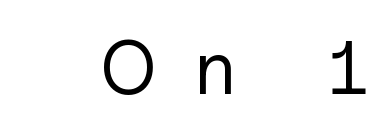
{"serif": "no", "italic": "no", "bold": "no", "weight": "regular", "width": "normal", "stroke_contrast": "low", "x_height": "medium", "monospaced": "no", "underline": "no", "letter_spacing": "wide", "letter_spacing_em": 0.48, "glyph_px": 76}
